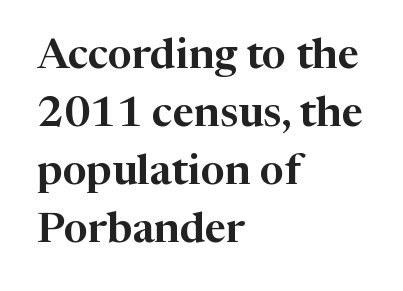
{"serif": "yes", "italic": "no", "width": "normal", "stroke_contrast": "high", "x_height": "medium", "monospaced": "no", "underline": "no", "align": "left", "line_spacing": "normal", "line_spacing_ratio": 1.38, "letter_spacing": "normal", "letter_spacing_em": 0.0, "glyph_px": 42}
